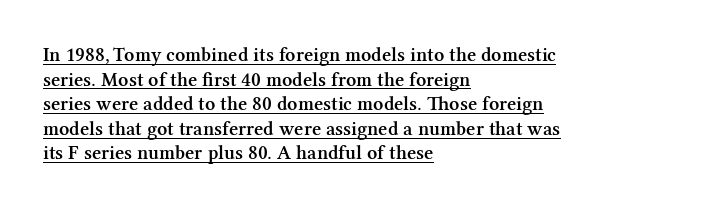
The image shows 20 px text type, upright; set left-aligned, line spacing 1.23x, normal letter spacing, underlined.
